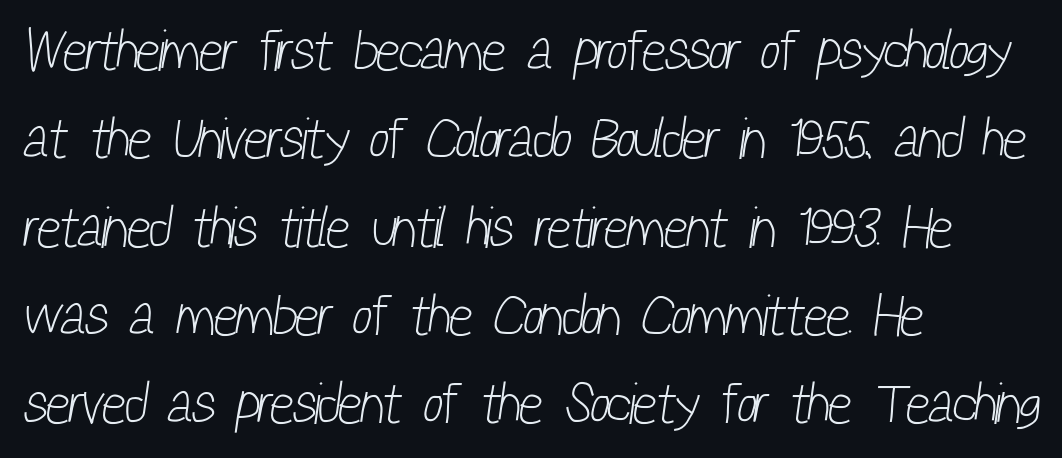
Caption: face not bold, strokes unweighted. Honestly, the letter spacing is just normal — you wouldn't notice it. The passage shown stacks its lines at a standard gap. Observe the absence of serifs on each vertical stroke in this sample.
